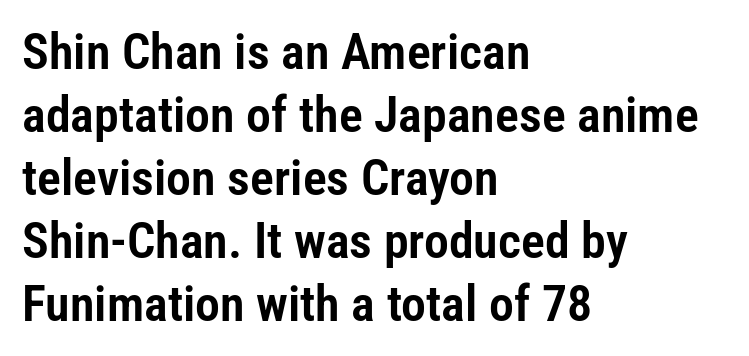
The image shows 50 px condensed sans-serif type, upright; set left-aligned, normal line spacing (1.26x), normal letter spacing, not underlined; low stroke contrast and a medium x-height.
